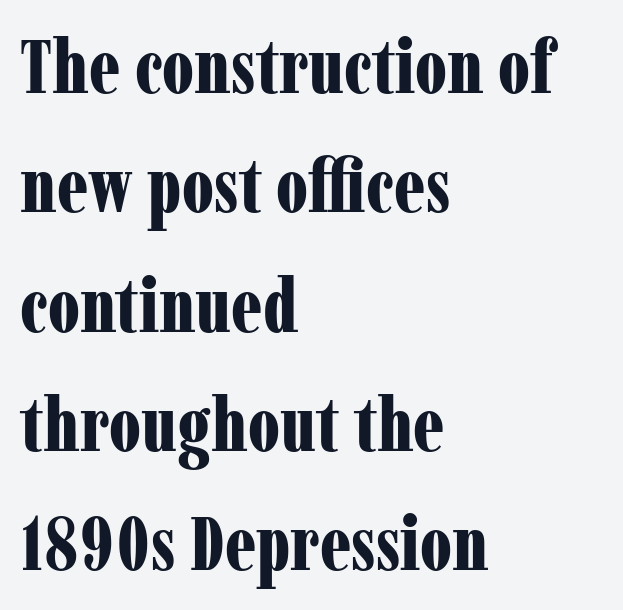
The specimen omits any rule beneath the text block's lines. This is the regular roman posture of the typeface. How would I describe the line gaps? Plain and ordinary. The letterforms sit shoulder to shoulder at normal distance.
